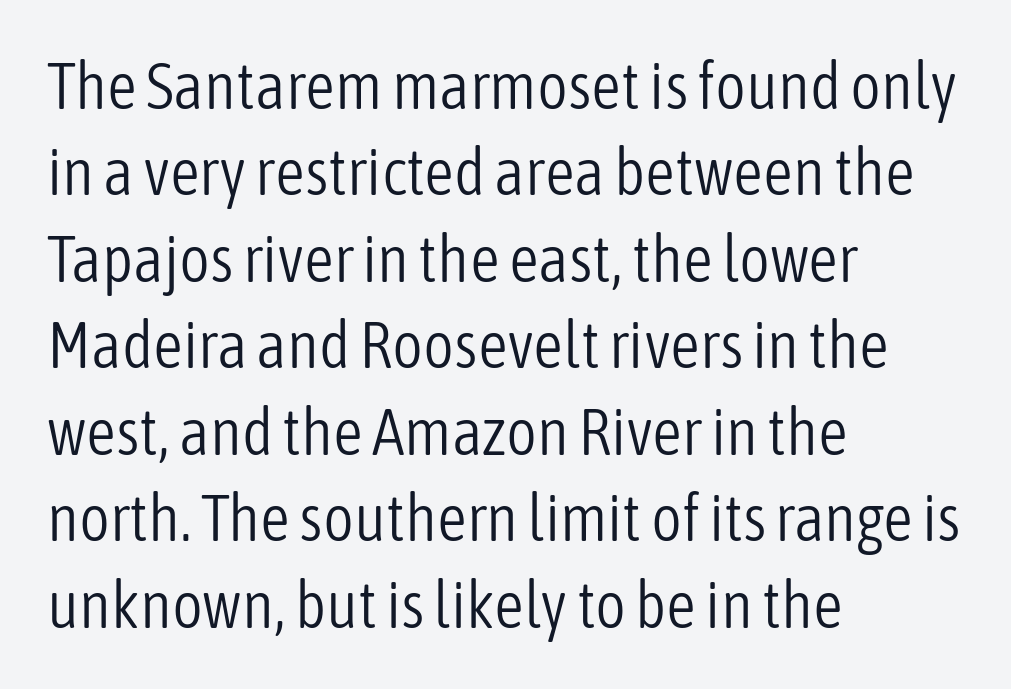
{"serif": "no", "italic": "no", "bold": "no", "weight": "light", "width": "condensed", "stroke_contrast": "low", "x_height": "medium", "monospaced": "no", "underline": "no", "align": "left", "line_spacing": "normal", "line_spacing_ratio": 1.31, "letter_spacing": "normal", "letter_spacing_em": 0.0, "glyph_px": 66}
